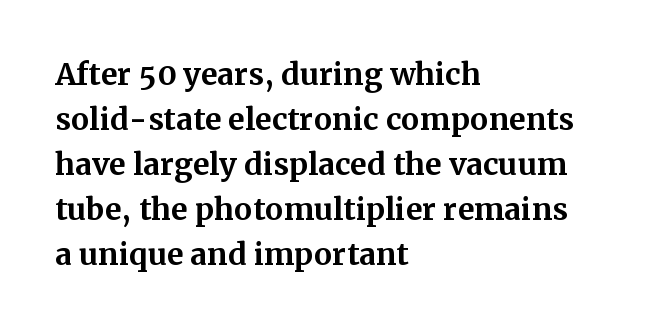
The image shows 30 px bold serif type, upright; set left-aligned, normal line spacing (1.5x), normal letter spacing, not underlined; medium stroke contrast and a medium x-height.
